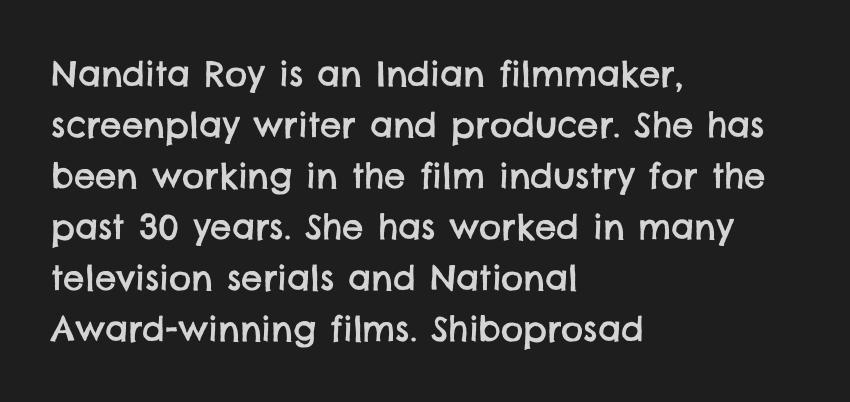
The image shows 34 px sans-serif type; set left-aligned, normal line spacing (1.5x), normal letter spacing, not underlined; low stroke contrast and a large x-height.
